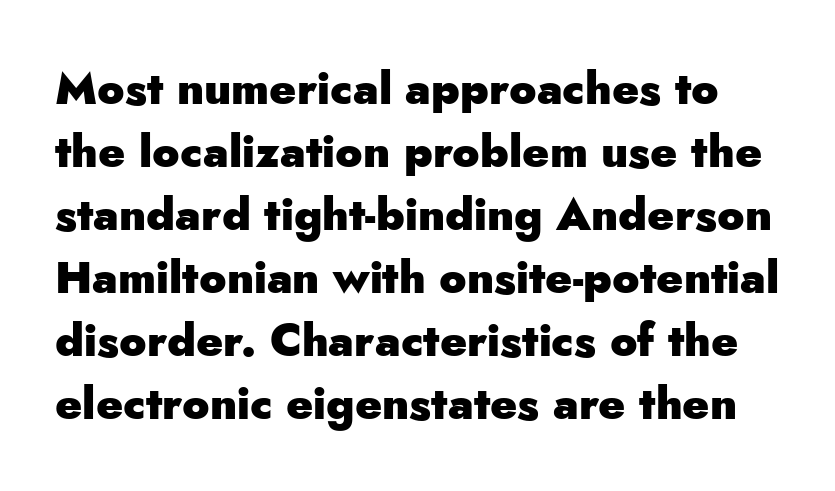
Regarding leading, the lines here are spaced in the standard way. Rendered with straight, roman letterforms. Rule under the text: the space is simply empty. Set as a true bold cut, around the 700 mark. You can tell from the bare stems that sans-serif type was used.
